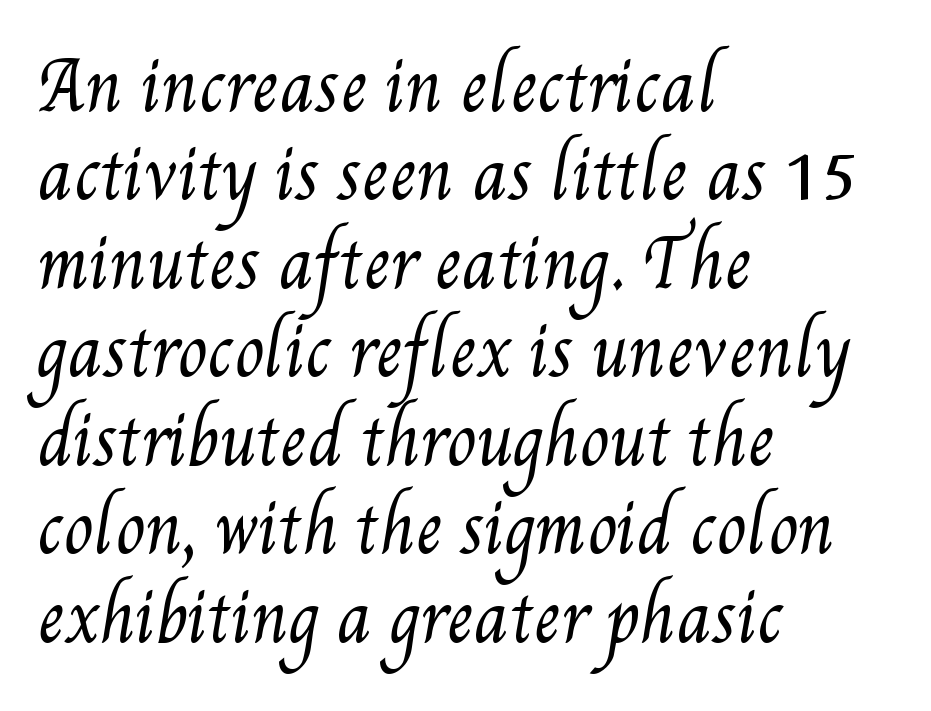
Weight: regular or lighter. In terms of leading, this rendering sits right in the middle. The zone under the glyphs is completely vacant. A typesetter would call this proportional, since set widths differ per character. Glyph-to-glyph distance matches everyday printed text. Every row of glyphs begins at an identical x-position on the left.
